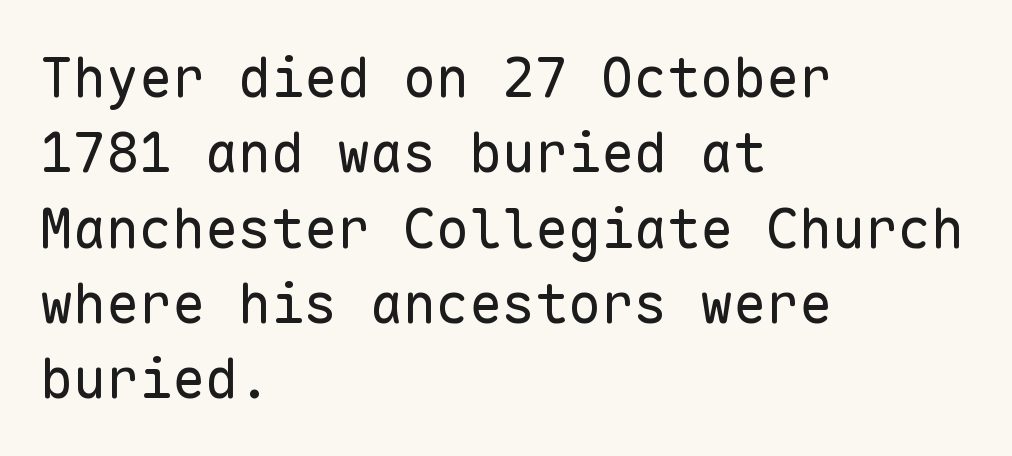
All the whitespace from short lines collects on the right. The passage shown is typed in a monospace face where columns stay perfectly aligned. Font category for this specimen: sans-serif. The rendering uses a moderate line-height, typical for paragraphs. Tall strokes in this sample are plumb rather than angled. The letters sit at their default tracking, neither squeezed nor spread.
